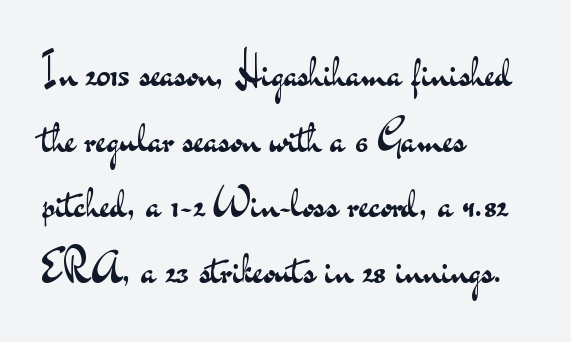
The image shows 41 px regular-weight, wide sans-serif type; set left-aligned, normal line spacing (1.6x), normal letter spacing, not underlined; medium stroke contrast and a small x-height.
